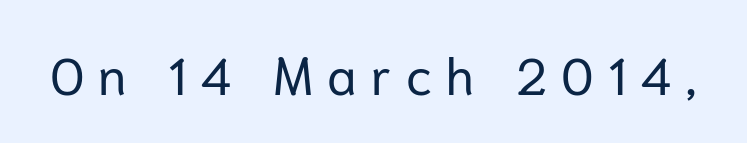
{"serif": "no", "italic": "no", "bold": "no", "weight": "regular", "width": "normal", "stroke_contrast": "low", "x_height": "medium", "monospaced": "no", "underline": "no", "letter_spacing": "wide", "letter_spacing_em": 0.27, "glyph_px": 52}
